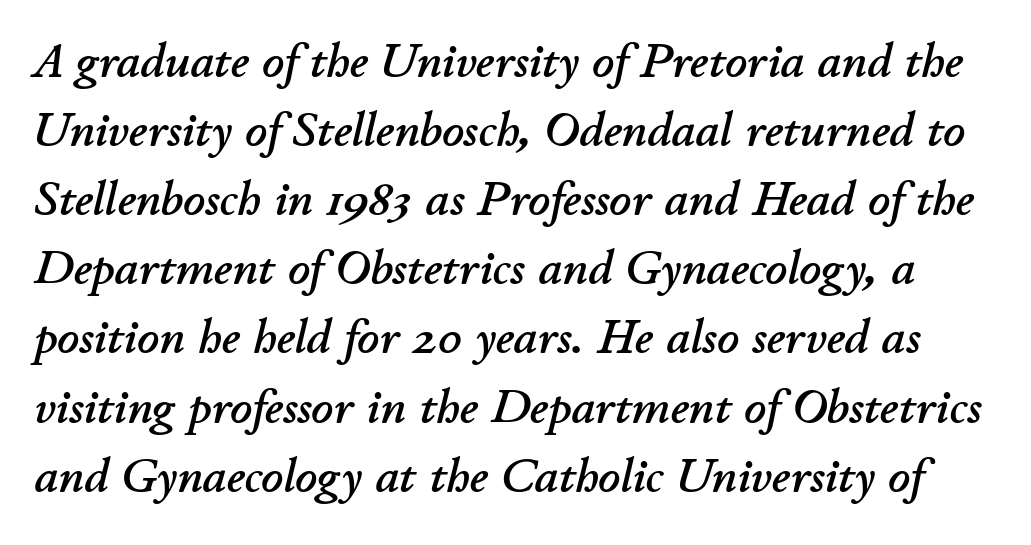
The image shows 48 px text type, italic (leaning right); set normal line spacing (1.44x), normal letter spacing, not underlined; low stroke contrast and a small x-height.
